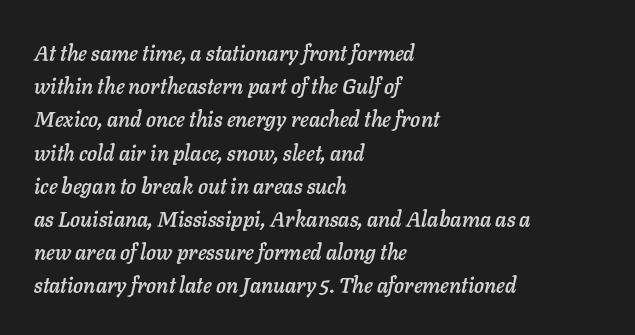
{"italic": "yes", "lean": "right", "slant_degrees": 11, "underline": "no", "align": "left", "line_spacing": "normal", "line_spacing_ratio": 1.58, "letter_spacing": "normal", "letter_spacing_em": 0.0, "glyph_px": 21}
